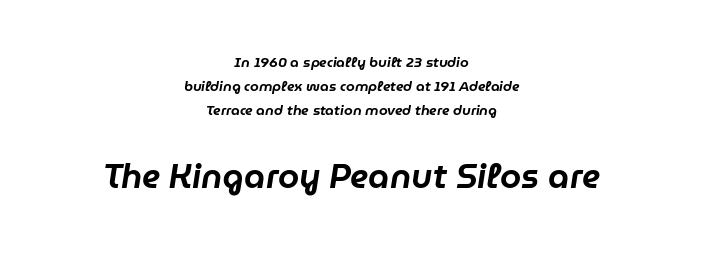
Q: Is the text italic (slanted)? A: Yes, it leans right by about 9 degrees.
Q: Is the text underlined? A: No.
Q: How is the paragraph aligned? A: Centered.
Q: Is the spacing between letters normal or unusually wide? A: Normal.
Q: Which block of text is set in a larger size, the first (top) or the second (bottom)? A: The second (bottom) one.
Q: Width (condensed, normal, or wide)? A: Normal.
Q: Stroke contrast? A: Low.
Q: x-height? A: Medium.
Q: Monospaced? A: No.
